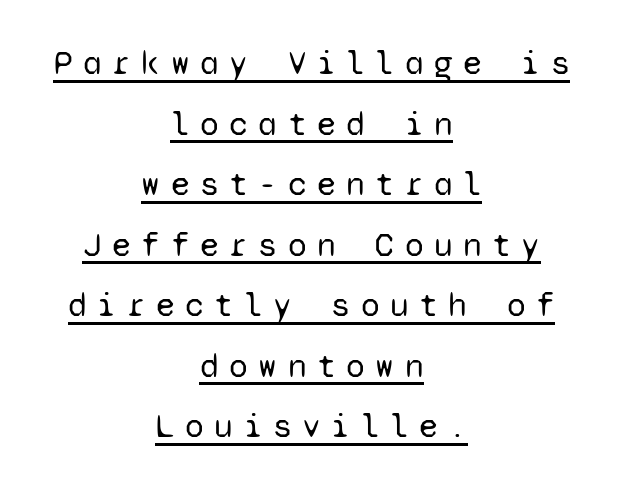
Stems here are at most as thick as an everyday book face. You can tell from the bare stems that sans-serif type was used. Quick note: underline on. Monospaced: the letters line up in strict vertical columns. Letter spacing: wide.
